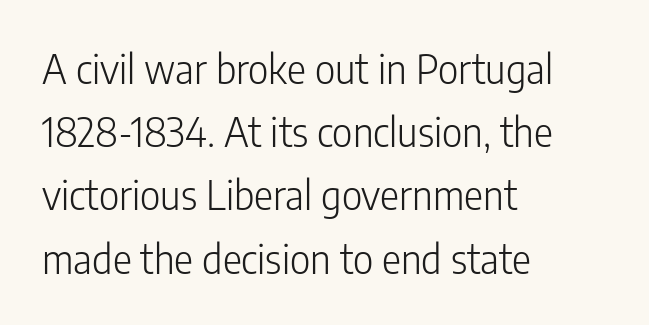
The image shows 40 px light, condensed sans-serif type, upright; set left-aligned, normal line spacing (1.58x), normal letter spacing, not underlined; low stroke contrast and a medium x-height.
